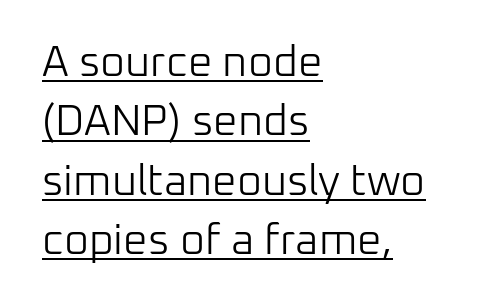
Left-aligned paragraph, ragged on the right. How would I describe the line gaps? Plain and ordinary. The passage shown is typed in a proportional face where columns would drift. Underlining? Definitely there.
